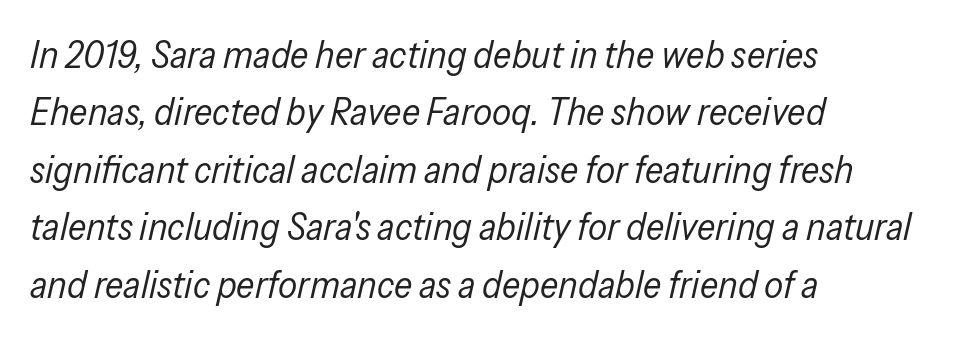
Q: Is the text bold? A: No.
Q: Is the text italic (slanted)? A: Yes, it leans right by about 13 degrees.
Q: Is the text underlined? A: No.
Q: How is the paragraph aligned? A: Left-aligned.
Q: Is the spacing between letters normal or unusually wide? A: Normal.
Q: Is the spacing between lines tight, normal or loose? A: Normal.
Q: Width (condensed, normal, or wide)? A: Condensed.
Q: Stroke contrast? A: Low.
Q: x-height? A: Medium.
Q: Monospaced? A: No.
